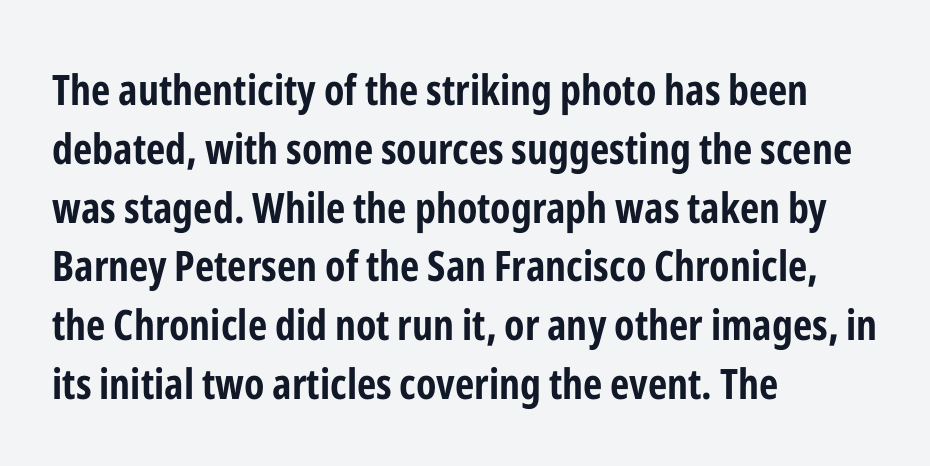
Q: Is the text bold? A: Yes.
Q: Is the text italic (slanted)? A: No, it is upright.
Q: Is the typeface a serif or a sans-serif typeface? A: Sans-serif.
Q: Is the text underlined? A: No.
Q: How is the paragraph aligned? A: Left-aligned.
Q: Is the spacing between letters normal or unusually wide? A: Normal.
Q: Is the spacing between lines tight, normal or loose? A: Normal.
Q: Width (condensed, normal, or wide)? A: Condensed.
Q: Stroke contrast? A: Low.
Q: x-height? A: Medium.
Q: Monospaced? A: No.
